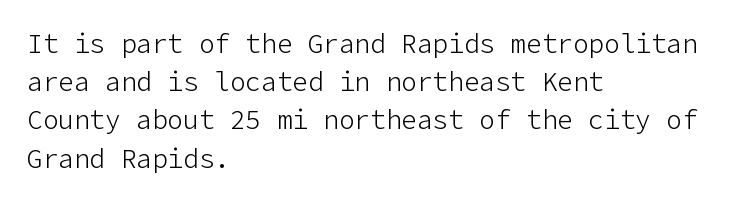
The image shows 26 px text type, upright; set left-aligned, normal line spacing (1.47x), normal letter spacing, not underlined.
